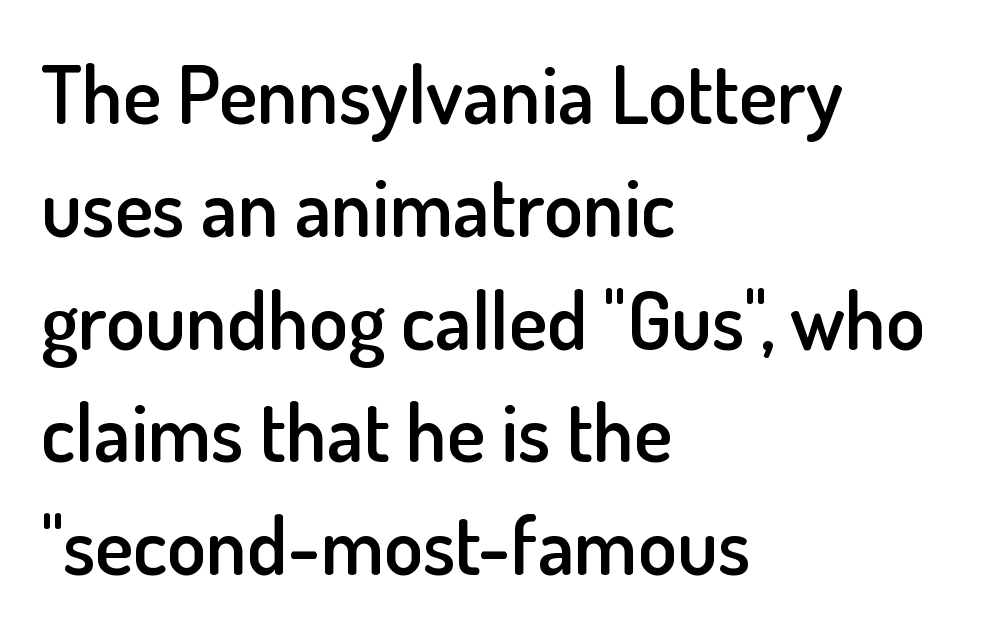
Q: Is the text bold? A: Semi-bold.
Q: Is the text italic (slanted)? A: No, it is upright.
Q: Is the typeface a serif or a sans-serif typeface? A: Sans-serif.
Q: Is the text underlined? A: No.
Q: How is the paragraph aligned? A: Left-aligned.
Q: Is the spacing between letters normal or unusually wide? A: Normal.
Q: Is the spacing between lines tight, normal or loose? A: Normal.
Q: Width (condensed, normal, or wide)? A: Normal.
Q: Stroke contrast? A: Low.
Q: x-height? A: Small.
Q: Monospaced? A: No.
